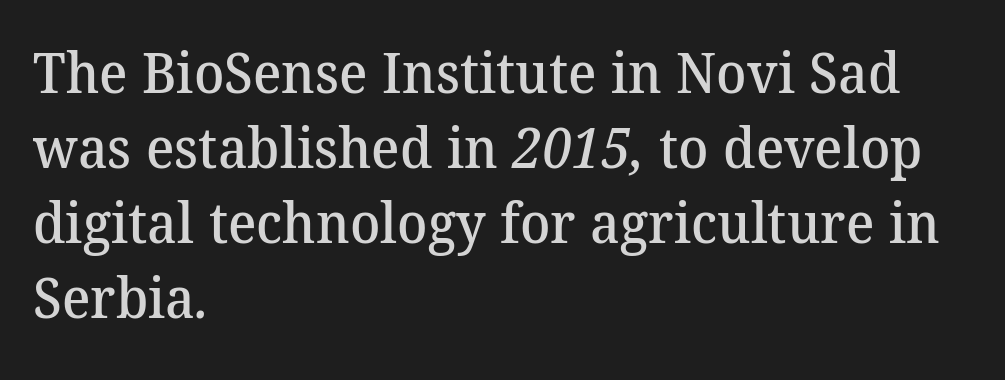
The image shows 56 px semibold serif type; set left-aligned, normal line spacing (1.34x), normal letter spacing, not underlined; medium stroke contrast and a medium x-height.
